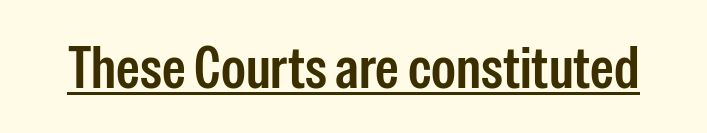
The image shows 60 px condensed sans-serif type, upright; set normal letter spacing, underlined; low stroke contrast and a medium x-height.
